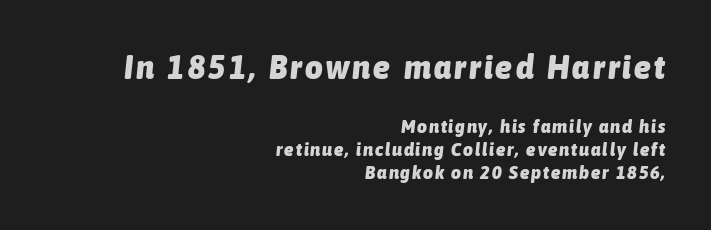
{"italic": "yes", "lean": "right", "slant_degrees": 6, "bold": "yes", "weight": "heavy", "width": "condensed", "stroke_contrast": "low", "x_height": "medium", "monospaced": "no", "underline": "no", "align": "right", "line_spacing_ratio": 1.2, "larger_block": "first", "size_ratio": 1.79, "glyph_px": 34}
